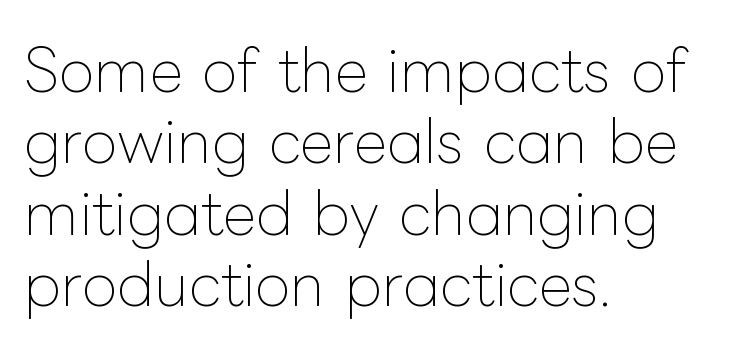
These lines are set flush left with a ragged right edge. The specimen reads as upright at a glance. Descender tails drop into unmarked territory. A light-to-regular cut is what we see here.
